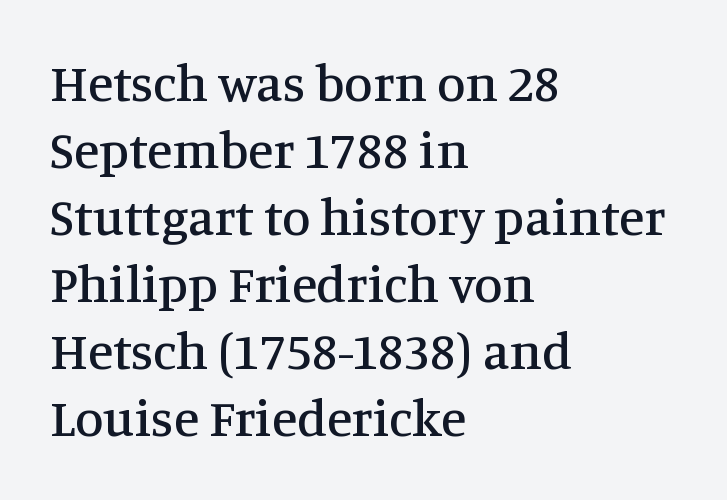
The font's upright variant was chosen for this text. Think of a printed novel: that variable character pitch is what you see here. Default kerning and tracking; the words read as compact shapes. Unmarked baselines from the first word to the last. These lines are composed in type with serifs. These lines sit exactly where default settings would place them.
